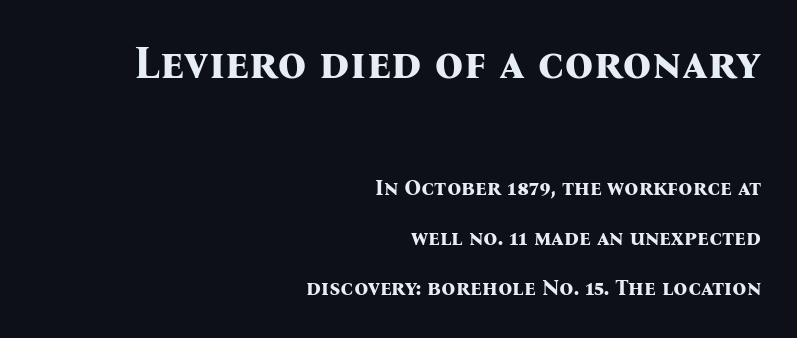
Horizontally, the lines are justified to the trailing edge only. Each glyph is drawn with heavy, bold strokes. Proportional: the letters do not fall into vertical columns. This block would shrink considerably if given ordinary leading; it's expanded now.
